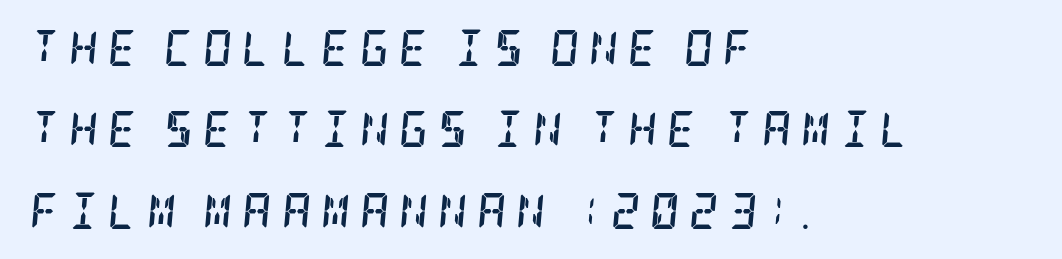
In CSS terms this would be text-align: left. The glyphs are unaccompanied by any horizontal stroke below them. This is serif lettering, the kind often seen in printed books. How are the letters spaced? Widely, with obvious added tracking.
